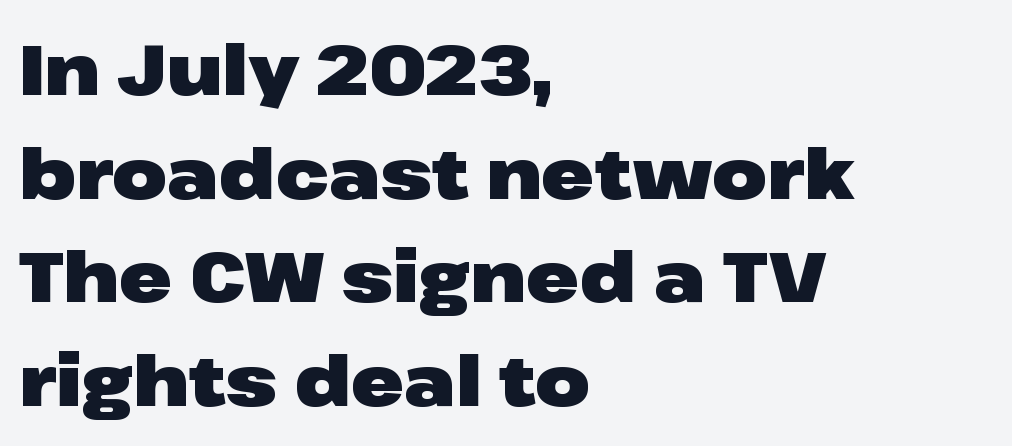
Regarding serifs, this sample does without them. The space between consecutive lines is moderate. As a designer I'd log this as weight 700, bold. The letters stand straight up with perfectly vertical stems.
